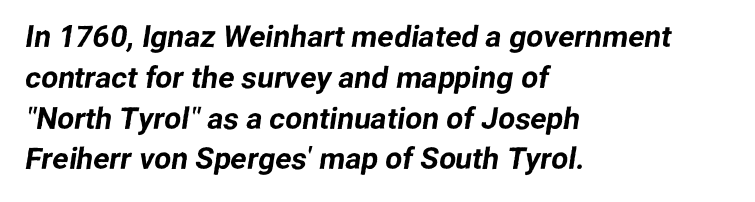
The image shows 30 px sans-serif type; set left-aligned, normal line spacing (1.36x), normal letter spacing, not underlined; low stroke contrast and a medium x-height.
